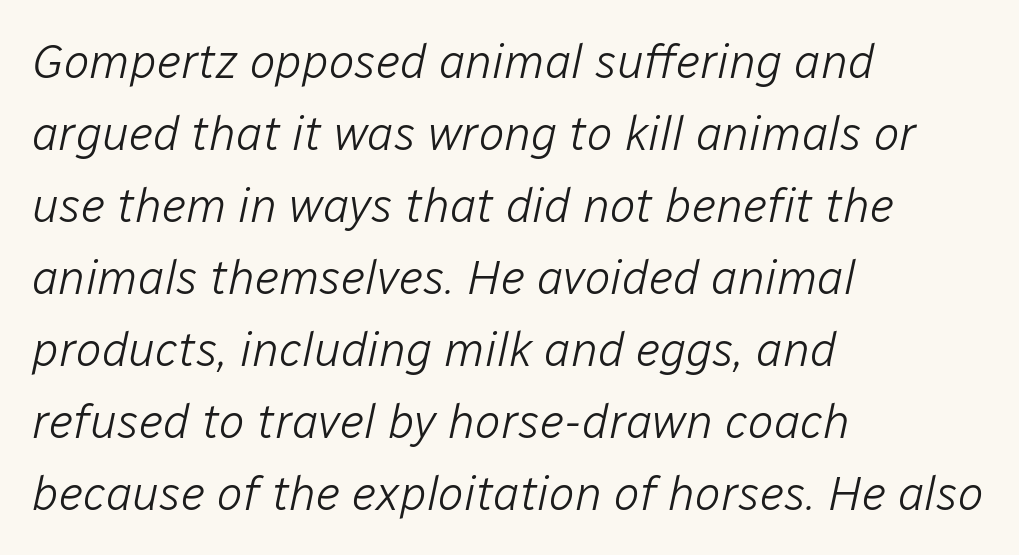
{"italic": "yes", "lean": "right", "slant_degrees": 12, "bold": "no", "weight": "light", "width": "normal", "stroke_contrast": "low", "x_height": "medium", "monospaced": "no", "underline": "no", "align": "left", "line_spacing": "normal", "line_spacing_ratio": 1.5, "letter_spacing": "normal", "letter_spacing_em": 0.0, "glyph_px": 48}
